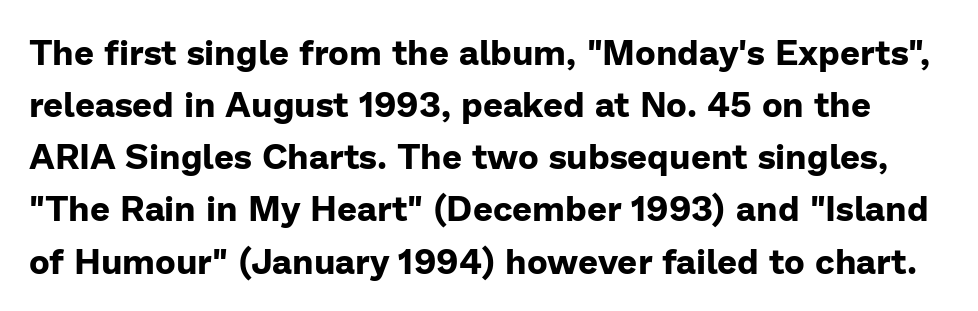
The image shows 35 px bold sans-serif type, upright; set normal line spacing (1.49x), normal letter spacing, not underlined; low stroke contrast and a medium x-height.
